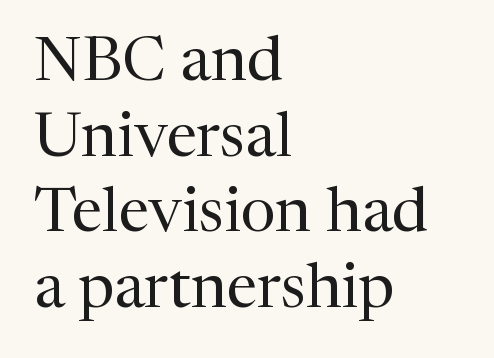
Q: Is the text bold? A: No.
Q: Is the text italic (slanted)? A: No, it is upright.
Q: Is the typeface a serif or a sans-serif typeface? A: Serif.
Q: Is the text underlined? A: No.
Q: How is the paragraph aligned? A: Left-aligned.
Q: Is the spacing between letters normal or unusually wide? A: Normal.
Q: Width (condensed, normal, or wide)? A: Normal.
Q: Stroke contrast? A: Medium.
Q: x-height? A: Medium.
Q: Monospaced? A: No.
